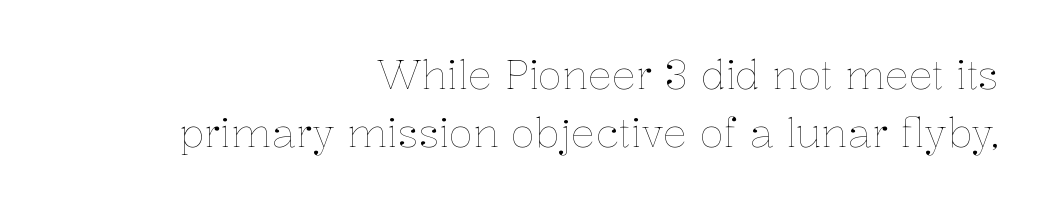
The image shows 40 px thin type, upright; set right-aligned, normal line spacing (1.45x), normal letter spacing, not underlined; low stroke contrast and a medium x-height.
